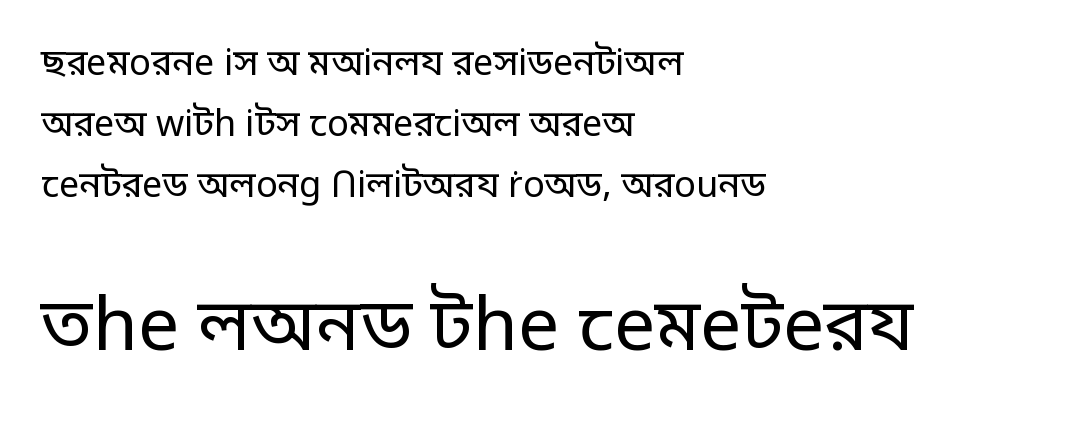
Q: Is the text bold? A: No.
Q: Is the text italic (slanted)? A: No, it is upright.
Q: Is the typeface a serif or a sans-serif typeface? A: Sans-serif.
Q: Is the text underlined? A: No.
Q: How is the paragraph aligned? A: Left-aligned.
Q: Is the spacing between letters normal or unusually wide? A: Normal.
Q: Is the spacing between lines tight, normal or loose? A: Normal.
Q: Which block of text is set in a larger size, the first (top) or the second (bottom)? A: The second (bottom) one.
Q: Width (condensed, normal, or wide)? A: Normal.
Q: Stroke contrast? A: Low.
Q: x-height? A: Large.
Q: Monospaced? A: No.
